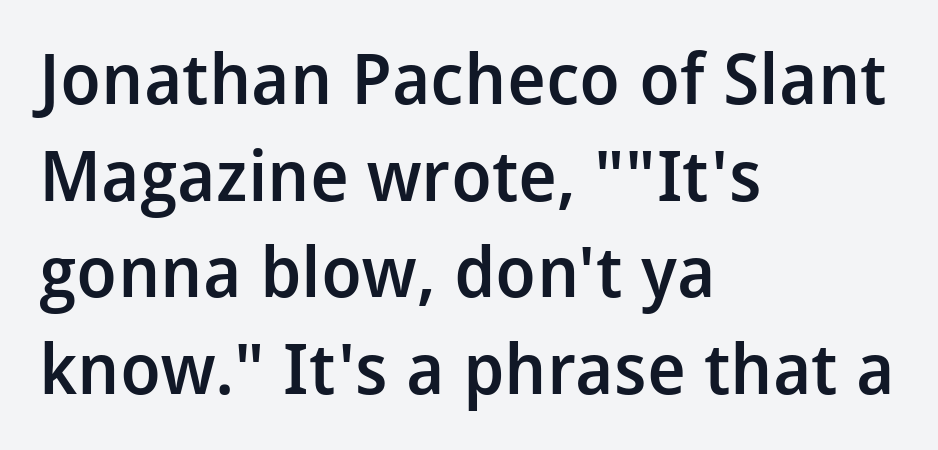
{"serif": "no", "italic": "no", "bold": "semi", "weight": "semibold", "width": "normal", "stroke_contrast": "low", "x_height": "medium", "monospaced": "no", "underline": "no", "align": "left", "line_spacing": "normal", "line_spacing_ratio": 1.38, "letter_spacing": "normal", "letter_spacing_em": 0.0, "glyph_px": 70}
